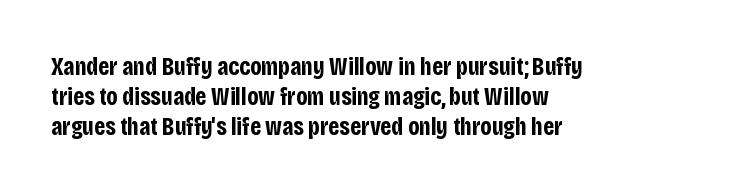
The passage shown is emphatically bold. The space directly below the letters is spotless. Tracking here is standard; glyphs follow each other at the usual distance. Where is the straight margin? On the left.
